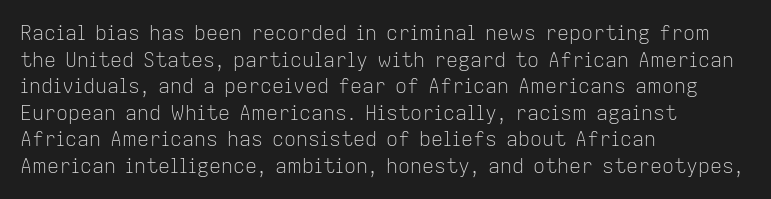
The image shows 20 px text type, upright; set left-aligned, normal line spacing (1.33x), normal letter spacing, not underlined.
